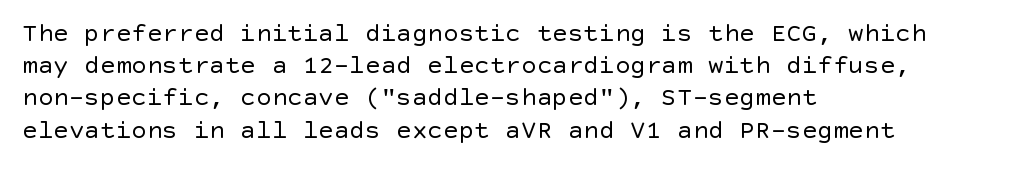
Q: Is the text bold? A: No.
Q: Is the text italic (slanted)? A: No, it is upright.
Q: Is the text underlined? A: No.
Q: How is the paragraph aligned? A: Left-aligned.
Q: Is the spacing between letters normal or unusually wide? A: Normal.
